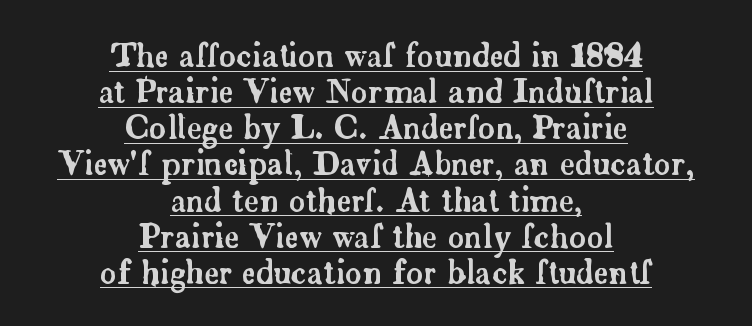
Is this a sans? No — the strokes have serifs. Varying glyph widths throughout — classic text-font behaviour. Tightly led — the rows are bunched. What stands out about the letter spacing? Nothing — it is the standard amount. Each line of the rendering has a horizontal stroke beneath the glyphs. This is roman type, the default non-slanted kind.
